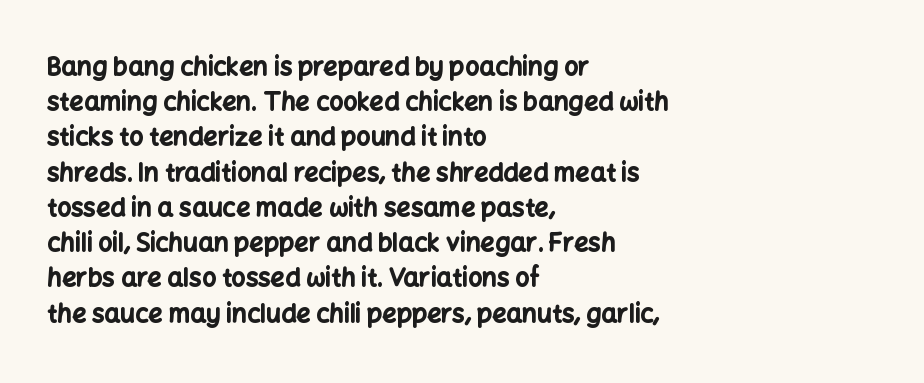
{"italic": "no", "bold": "yes", "underline": "no", "align": "left", "line_spacing": "normal", "line_spacing_ratio": 1.41, "letter_spacing": "normal", "letter_spacing_em": 0.0, "glyph_px": 25}
